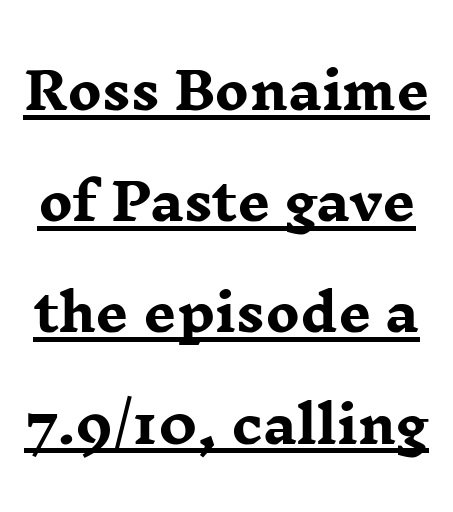
Q: Is the text bold? A: Yes.
Q: Is the text italic (slanted)? A: No, it is upright.
Q: Is the typeface a serif or a sans-serif typeface? A: Serif.
Q: Is the text underlined? A: Yes.
Q: Is the spacing between letters normal or unusually wide? A: Normal.
Q: Is the spacing between lines tight, normal or loose? A: Loose.
Q: Width (condensed, normal, or wide)? A: Wide.
Q: Stroke contrast? A: Low.
Q: x-height? A: Medium.
Q: Monospaced? A: No.
